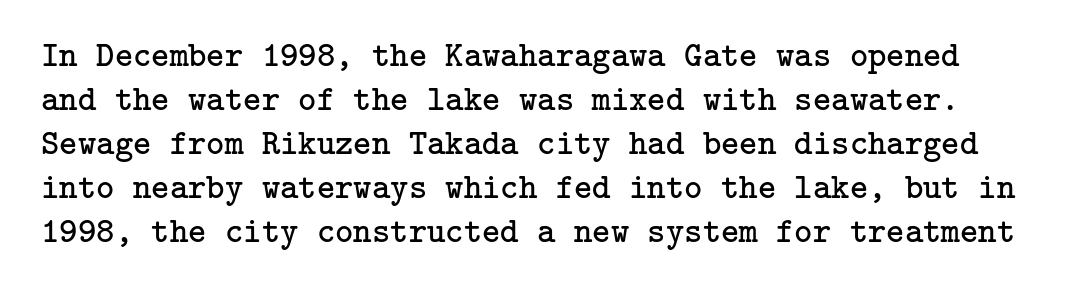
The image shows 35 px regular-weight serif type, upright; set normal line spacing (1.26x), normal letter spacing, not underlined; low stroke contrast and a medium x-height.
